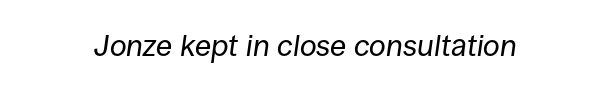
Look at the tracking — it's just the regular setting, nothing added. Heft: none added — not bold. Does the lettering tilt? It does — this is italic. The specimen omits any rule beneath the text block's lines. Proportional: the letters do not fall into vertical columns.
